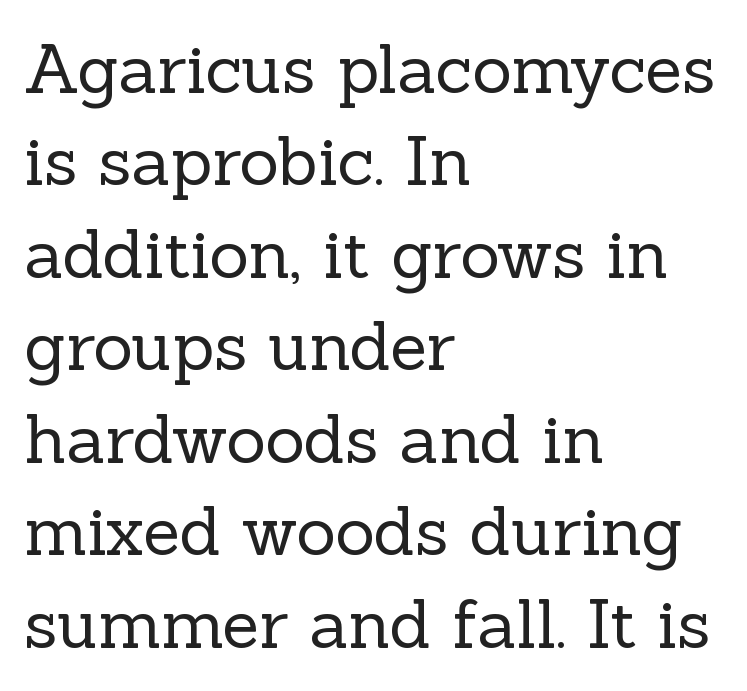
The image shows 68 px regular-weight serif type, upright; set left-aligned, normal line spacing (1.36x), normal letter spacing, not underlined; a medium x-height.
